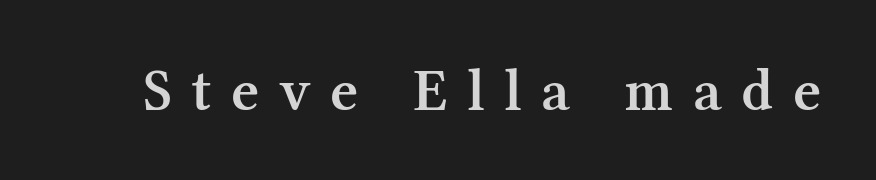
The image shows 61 px semibold serif type, upright; set unusually wide letter spacing (+0.32 em), not underlined; medium stroke contrast and a medium x-height.
